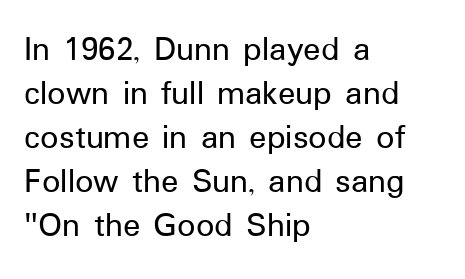
The image shows 36 px sans-serif type, upright; set left-aligned, line spacing 1.22x, normal letter spacing, not underlined; low stroke contrast and a medium x-height.
